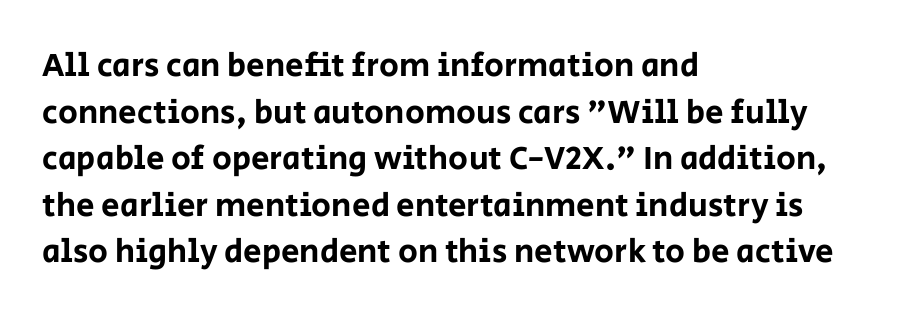
The image shows 33 px sans-serif type, upright; set left-aligned, normal line spacing (1.41x), normal letter spacing, not underlined; low stroke contrast and a large x-height.
